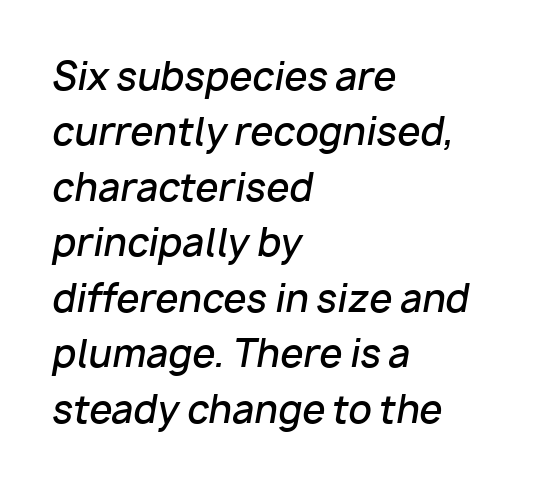
Q: Is the text bold? A: Semi-bold.
Q: Is the text italic (slanted)? A: Yes, it leans right by about 10 degrees.
Q: Is the text underlined? A: No.
Q: How is the paragraph aligned? A: Left-aligned.
Q: Is the spacing between letters normal or unusually wide? A: Normal.
Q: Is the spacing between lines tight, normal or loose? A: Normal.
Q: Width (condensed, normal, or wide)? A: Normal.
Q: Stroke contrast? A: Low.
Q: x-height? A: Medium.
Q: Monospaced? A: No.
